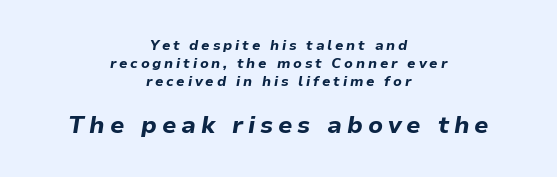
The image shows 24 px bold type, italic (leaning right); set centered, normal line spacing (1.27x), unusually wide letter spacing (+0.2 em), not underlined; the second (bottom) block is 1.71x larger.
